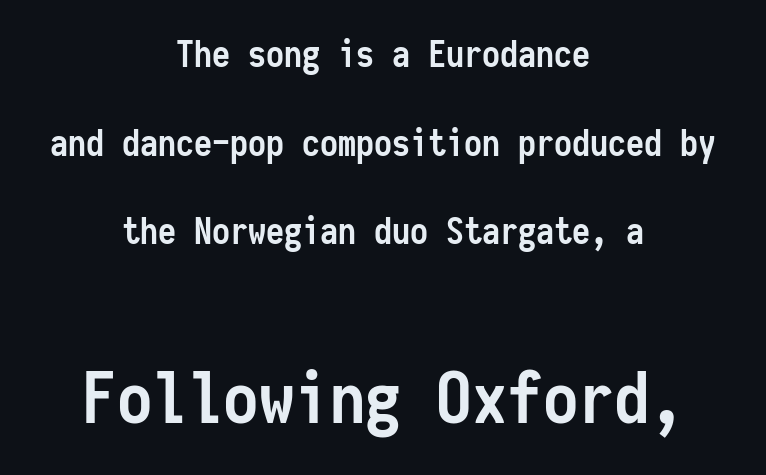
{"serif": "no", "italic": "no", "bold": "yes", "weight": "semibold", "width": "condensed", "stroke_contrast": "low", "x_height": "medium", "monospaced": "yes", "underline": "no", "align": "center", "line_spacing": "loose", "line_spacing_ratio": 2.46, "letter_spacing": "normal", "letter_spacing_em": 0.0, "larger_block": "second", "size_ratio": 1.97, "glyph_px": 71}
